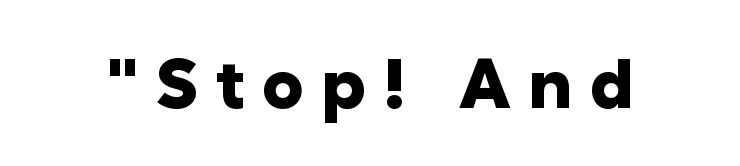
Letter spacing: wide. Note: no serifs on the glyphs. Students, this is bold: see how much ink each stroke carries. Italic: no, the glyphs are upright roman.
